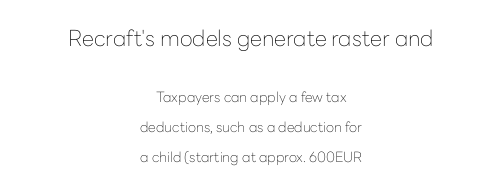
Q: Is the text bold? A: No.
Q: Is the text italic (slanted)? A: No, it is upright.
Q: Is the text underlined? A: No.
Q: How is the paragraph aligned? A: Centered.
Q: Is the spacing between letters normal or unusually wide? A: Normal.
Q: Is the spacing between lines tight, normal or loose? A: Loose.
Q: Which block of text is set in a larger size, the first (top) or the second (bottom)? A: The first (top) one.
